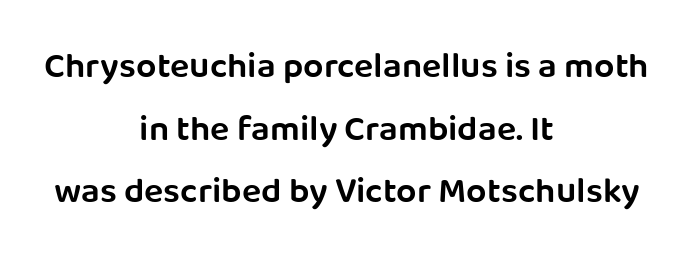
The axis of the letterforms is exactly vertical. The passage is arranged like a title page — every line centered. Is this a sans? Yes — the strokes have no serifs. The glyphs have the mass of a demibold cut, below bold. The rendering uses natural spacing where letterforms have individual widths. Quick note: underline off.
